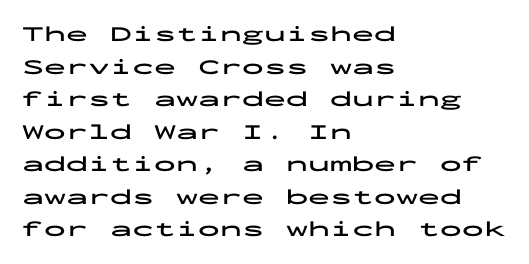
The image shows 22 px bold type, upright; set left-aligned, normal line spacing (1.48x), normal letter spacing, not underlined.
